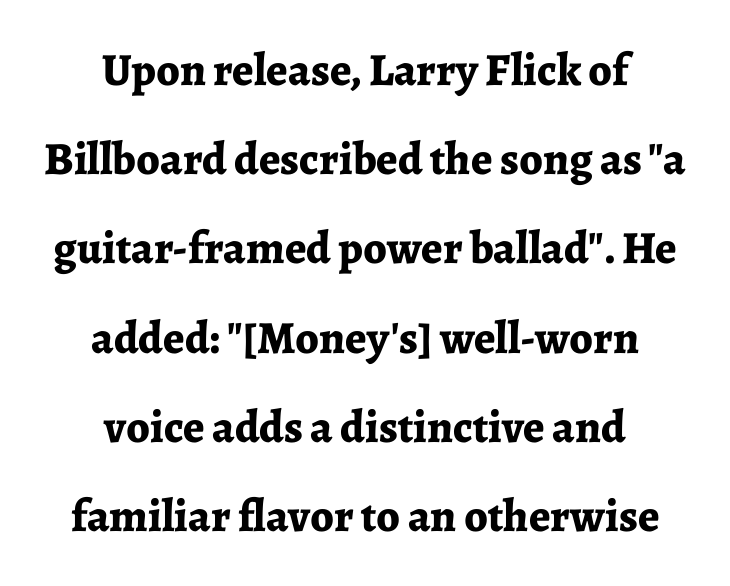
Note the varied advance widths — an 'i' is clearly narrower than an 'm'. Has an underline been added? It has not. The sample has been set heavy, in full bold. The passage shown is typeset with a serif family.
